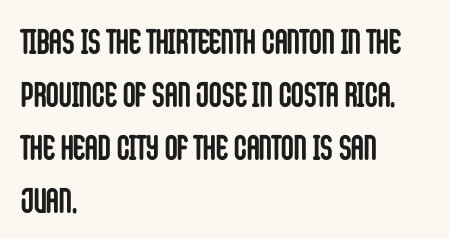
The text block is weighted toward the left margin, trailing off unevenly rightward. I'd call this a sans setting — the letters go barefoot. Do the characters align in a grid? No, the font is proportional. Plenty of ink on the page — the face is bold. Vertically, the passage feels balanced, rows spaced as you'd expect. Underlining? Definitely not there.
